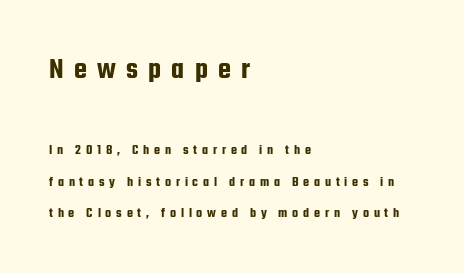
Q: Is the text italic (slanted)? A: No, it is upright.
Q: Is the typeface a serif or a sans-serif typeface? A: Sans-serif.
Q: Is the text underlined? A: No.
Q: How is the paragraph aligned? A: Left-aligned.
Q: Is the spacing between letters normal or unusually wide? A: Unusually wide.
Q: Is the spacing between lines tight, normal or loose? A: Loose.
Q: Which block of text is set in a larger size, the first (top) or the second (bottom)? A: The first (top) one.
Q: Width (condensed, normal, or wide)? A: Condensed.
Q: Stroke contrast? A: Low.
Q: x-height? A: Medium.
Q: Monospaced? A: No.
